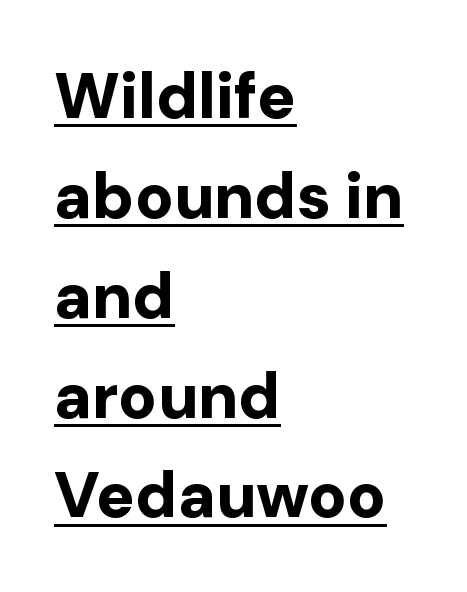
The space between consecutive lines is moderate. Has an underline been added? It has. Serifs: no, the terminals of the letterforms are clean. In terms of weight, the rendering is a true, heavy bold. Note the varied advance widths — an 'i' is clearly narrower than an 'm'.
